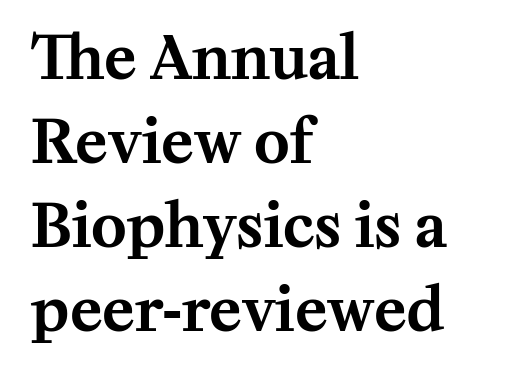
{"serif": "yes", "italic": "no", "width": "normal", "stroke_contrast": "medium", "x_height": "medium", "monospaced": "no", "underline": "no", "align": "left", "line_spacing": "normal", "line_spacing_ratio": 1.4, "letter_spacing": "normal", "letter_spacing_em": 0.0, "glyph_px": 60}
